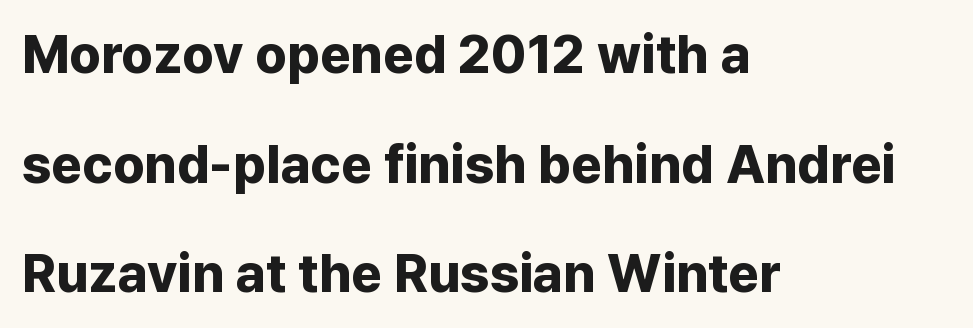
The image shows 53 px bold sans-serif type, upright; set left-aligned, loose line spacing (2.07x), normal letter spacing, not underlined; low stroke contrast and a medium x-height.
